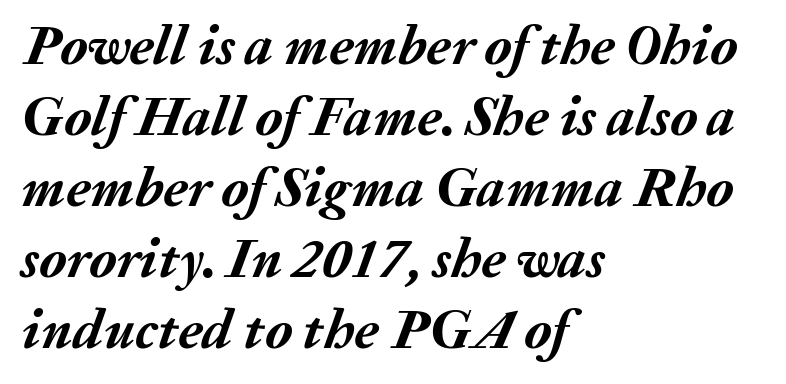
{"italic": "yes", "lean": "right", "slant_degrees": 20, "bold": "yes", "weight": "semibold", "width": "normal", "stroke_contrast": "medium", "x_height": "medium", "monospaced": "no", "underline": "no", "align": "left", "line_spacing": "normal", "line_spacing_ratio": 1.27, "letter_spacing": "normal", "letter_spacing_em": 0.0, "glyph_px": 56}
